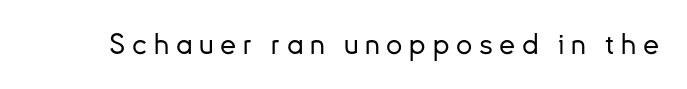
Each word looks stretched out because of the extra space between its letters. This rendering employs a face without finishing strokes, i.e., a sans-serif. Varying glyph widths throughout — classic text-font behaviour. Has an underline been added? It has not.
